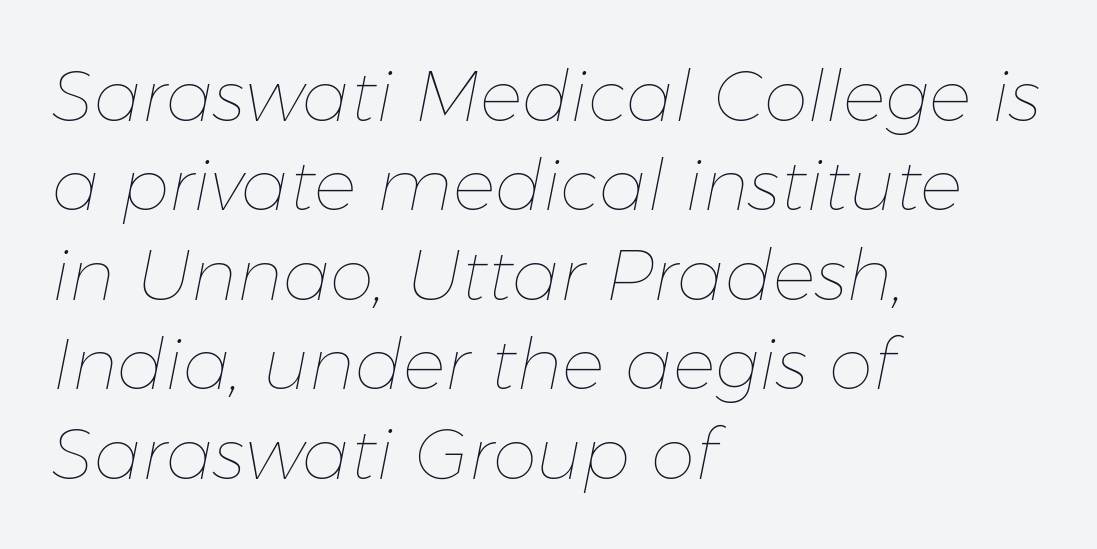
{"italic": "yes", "lean": "right", "slant_degrees": 11, "bold": "no", "weight": "thin", "width": "normal", "stroke_contrast": "low", "x_height": "medium", "monospaced": "no", "underline": "no", "align": "left", "line_spacing": "normal", "line_spacing_ratio": 1.26, "letter_spacing": "normal", "letter_spacing_em": 0.0, "glyph_px": 71}
